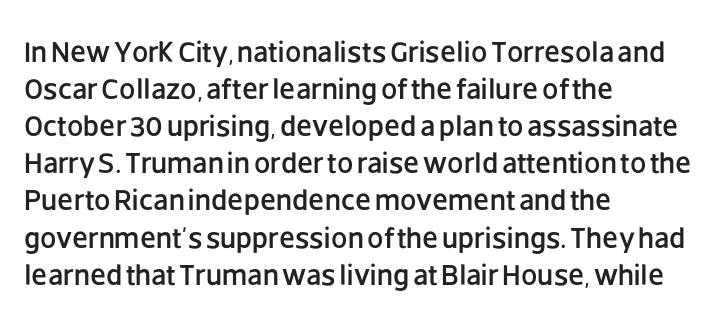
The image shows 29 px sans-serif type, upright; set left-aligned, normal line spacing (1.28x), normal letter spacing, not underlined; low stroke contrast and a large x-height.
